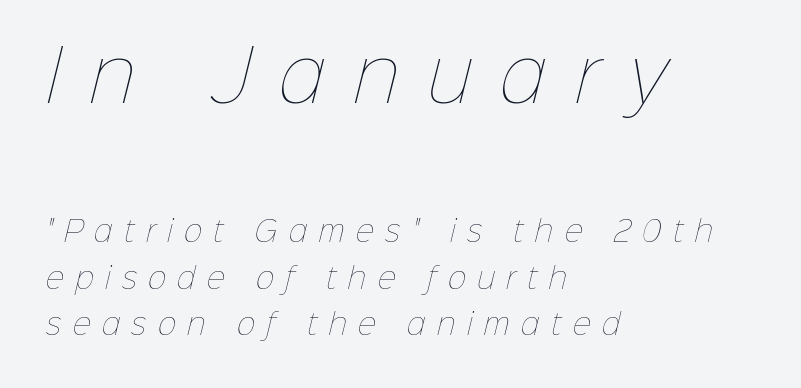
Compared with a typical body face, this is equally light or lighter still. In terms of leading, this rendering sits right in the middle. This rendering widens character spacing well past its baseline value. Here the designer chose a conventional face with non-uniform glyph widths.
